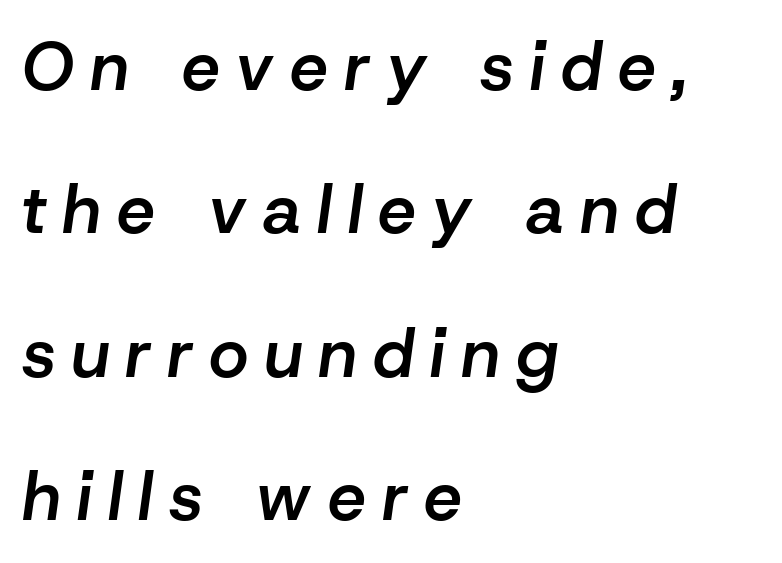
Q: Is the text bold? A: Semi-bold.
Q: Is the text italic (slanted)? A: Yes, it leans right by about 8 degrees.
Q: Is the text underlined? A: No.
Q: How is the paragraph aligned? A: Left-aligned.
Q: Is the spacing between letters normal or unusually wide? A: Unusually wide.
Q: Is the spacing between lines tight, normal or loose? A: Loose.
Q: Width (condensed, normal, or wide)? A: Normal.
Q: Stroke contrast? A: Low.
Q: x-height? A: Medium.
Q: Monospaced? A: No.
